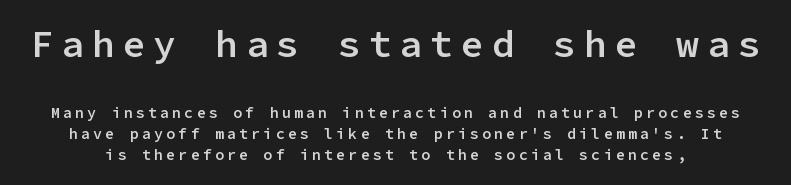
I'd call this a sans setting — the letters go barefoot. Regular leading. On the weight axis this lands at semibold, roughly 600. Large over small — that's the arrangement of the two blocks here. Letter spacing: wide.
